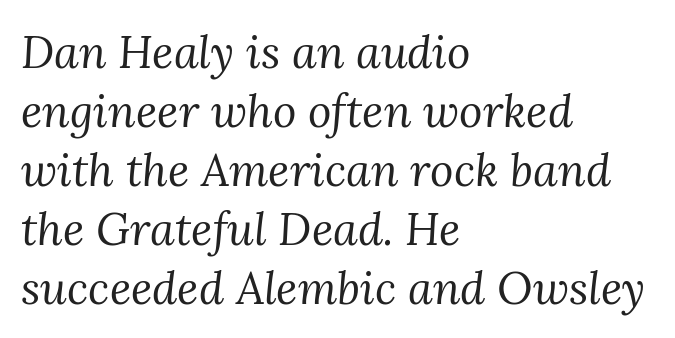
Vertically, the passage feels balanced, rows spaced as you'd expect. Is this a sans? No — the strokes have serifs. Here the designer chose a conventional face with non-uniform glyph widths. Short note: letters normally spaced. The font sits on the lighter half of the weight spectrum, regular included.
